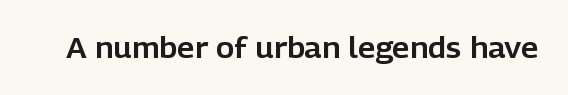
The image shows 28 px sans-serif type, upright; set normal letter spacing, not underlined; low stroke contrast and a medium x-height.
